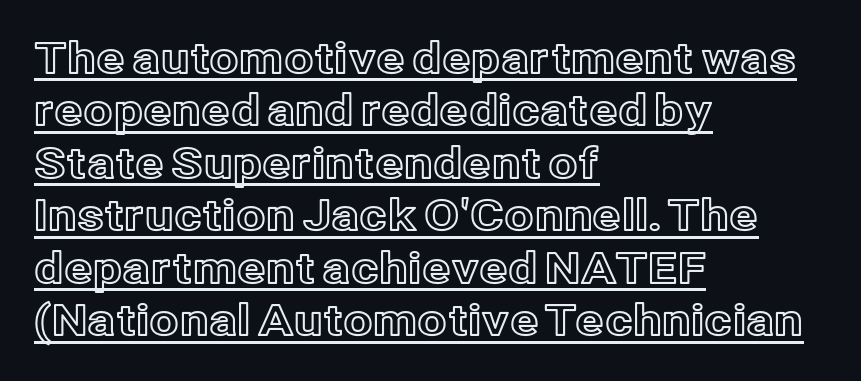
{"italic": "no", "width": "normal", "x_height": "medium", "monospaced": "no", "underline": "yes", "align": "left", "line_spacing": "normal", "line_spacing_ratio": 1.25, "letter_spacing": "normal", "letter_spacing_em": 0.0, "glyph_px": 42}
